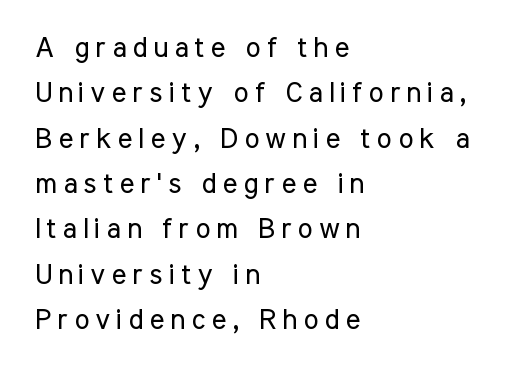
Q: Is the text bold? A: No.
Q: Is the text italic (slanted)? A: No, it is upright.
Q: Is the typeface a serif or a sans-serif typeface? A: Sans-serif.
Q: Is the text underlined? A: No.
Q: How is the paragraph aligned? A: Left-aligned.
Q: Is the spacing between letters normal or unusually wide? A: Unusually wide.
Q: Is the spacing between lines tight, normal or loose? A: Normal.
Q: Width (condensed, normal, or wide)? A: Condensed.
Q: Stroke contrast? A: Low.
Q: x-height? A: Medium.
Q: Monospaced? A: No.
